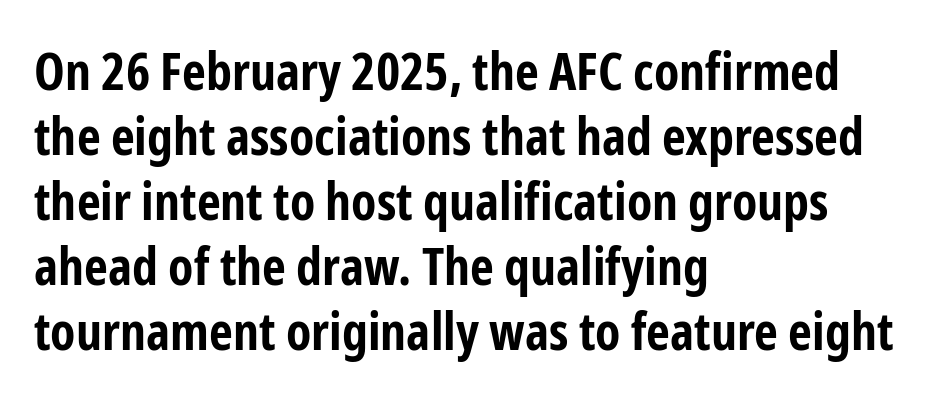
The image shows 52 px bold, condensed sans-serif type, upright; set left-aligned, normal line spacing (1.25x), normal letter spacing, not underlined; low stroke contrast and a medium x-height.
